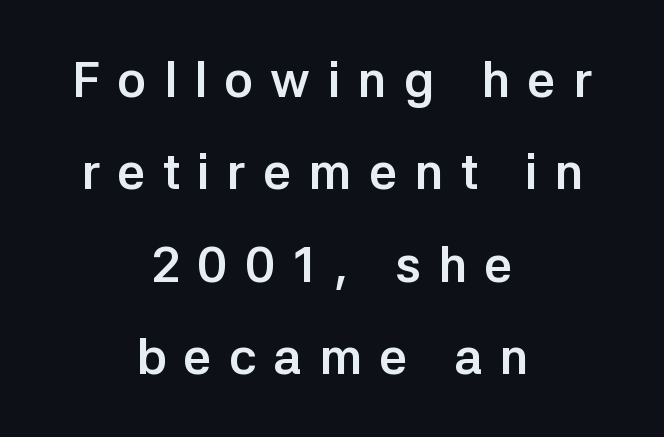
Q: Is the text bold? A: Yes.
Q: Is the text italic (slanted)? A: No, it is upright.
Q: Is the typeface a serif or a sans-serif typeface? A: Sans-serif.
Q: Is the text underlined? A: No.
Q: How is the paragraph aligned? A: Centered.
Q: Is the spacing between letters normal or unusually wide? A: Unusually wide.
Q: Width (condensed, normal, or wide)? A: Normal.
Q: Stroke contrast? A: Low.
Q: x-height? A: Medium.
Q: Monospaced? A: No.
